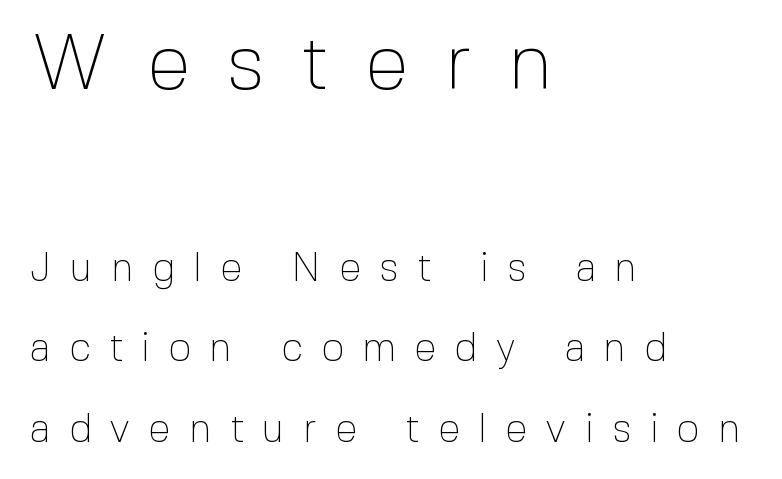
The image shows 79 px thin sans-serif type, upright; set left-aligned, loose line spacing (2.01x), unusually wide letter spacing (+0.46 em), not underlined; the first (top) block is 1.98x larger; a medium x-height.
